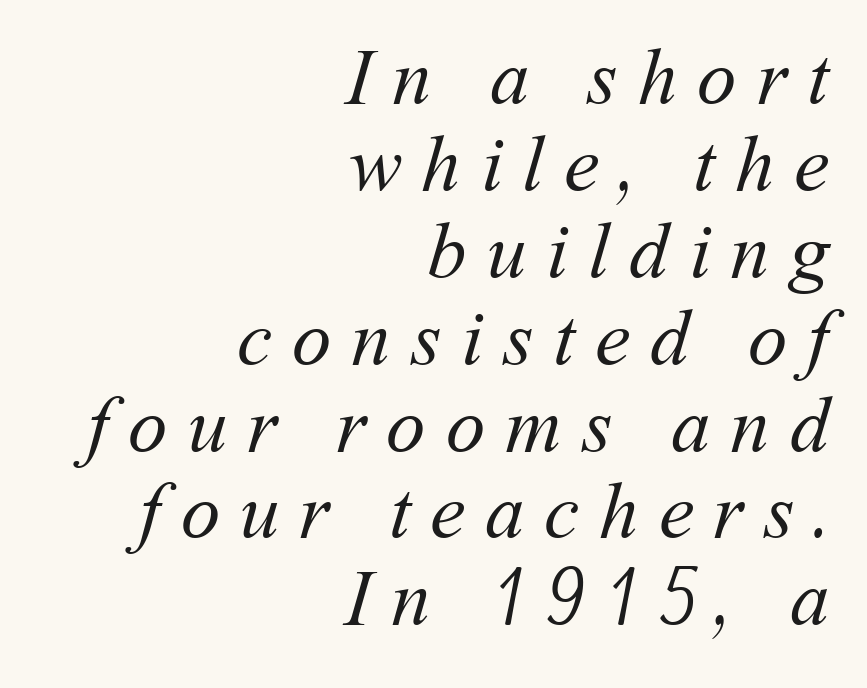
The image shows 79 px regular-weight type; set right-aligned, tight line spacing (1.1x), unusually wide letter spacing (+0.25 em), not underlined; medium stroke contrast and a medium x-height.
